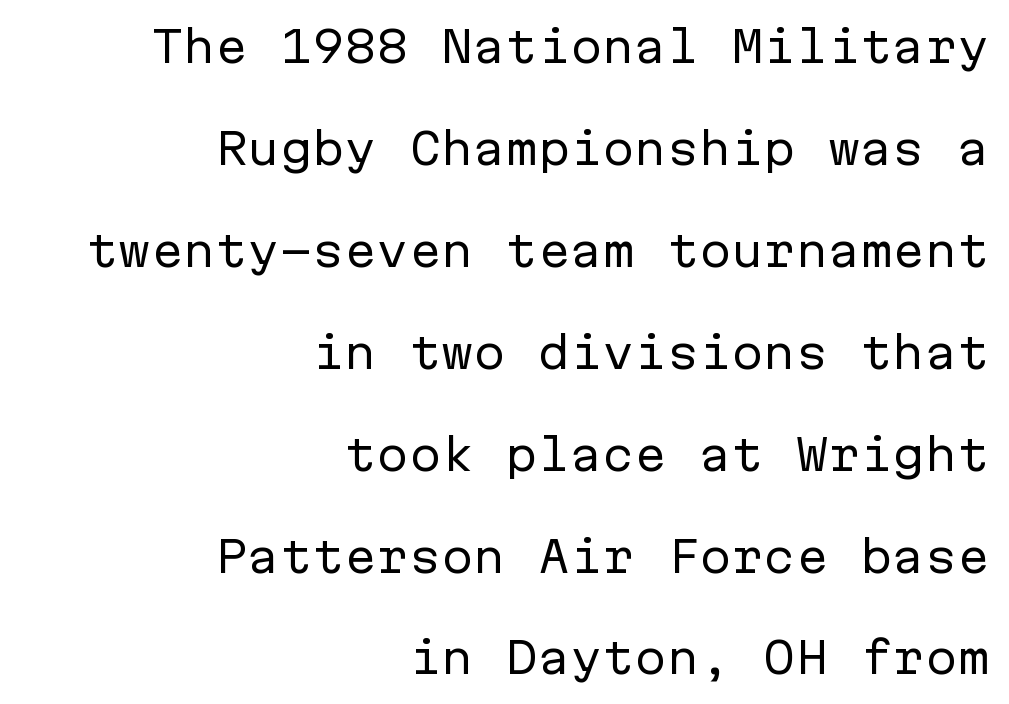
Q: Is the text bold? A: No.
Q: Is the text italic (slanted)? A: No, it is upright.
Q: Is the typeface a serif or a sans-serif typeface? A: Sans-serif.
Q: Is the text underlined? A: No.
Q: How is the paragraph aligned? A: Right-aligned.
Q: Is the spacing between letters normal or unusually wide? A: Normal.
Q: Is the spacing between lines tight, normal or loose? A: Loose.
Q: Width (condensed, normal, or wide)? A: Normal.
Q: Stroke contrast? A: Low.
Q: x-height? A: Medium.
Q: Monospaced? A: Yes.
